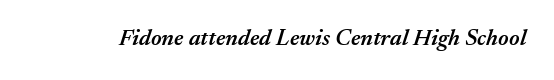
Q: Is the text bold? A: Semi-bold.
Q: Is the text italic (slanted)? A: Yes, it leans right by about 17 degrees.
Q: Is the text underlined? A: No.
Q: Is the spacing between letters normal or unusually wide? A: Normal.
